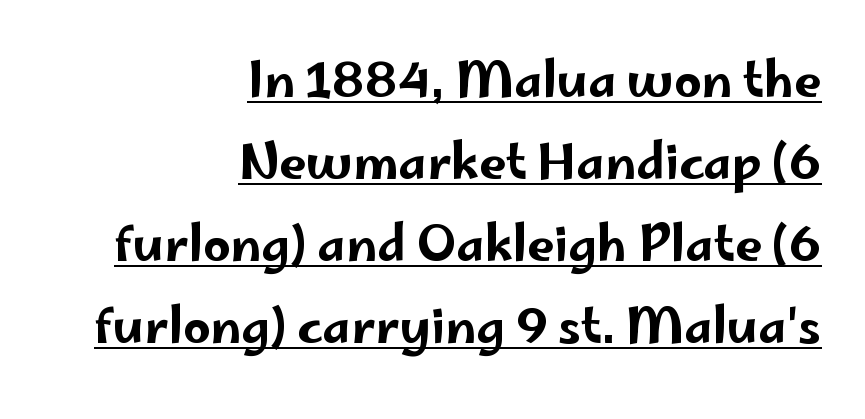
The image shows 48 px wide sans-serif type, upright; set right-aligned, line spacing 1.71x, normal letter spacing, underlined; low stroke contrast and a small x-height.
